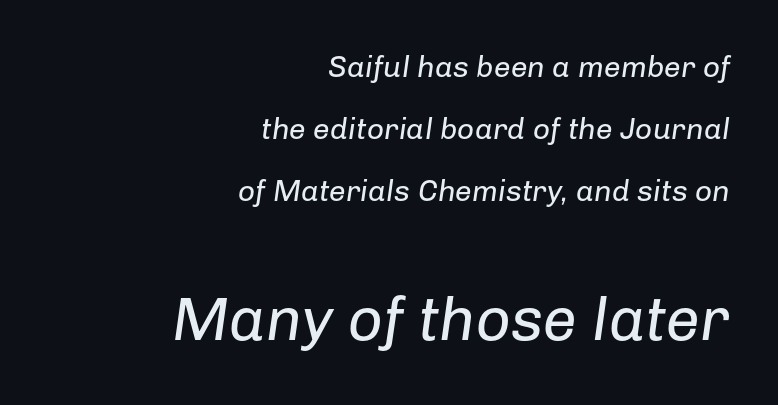
Q: Is the text bold? A: No.
Q: Is the text italic (slanted)? A: Yes, it leans right by about 8 degrees.
Q: Is the text underlined? A: No.
Q: How is the paragraph aligned? A: Right-aligned.
Q: Is the spacing between letters normal or unusually wide? A: Normal.
Q: Is the spacing between lines tight, normal or loose? A: Loose.
Q: Which block of text is set in a larger size, the first (top) or the second (bottom)? A: The second (bottom) one.
Q: Width (condensed, normal, or wide)? A: Normal.
Q: Stroke contrast? A: Low.
Q: x-height? A: Medium.
Q: Monospaced? A: No.
